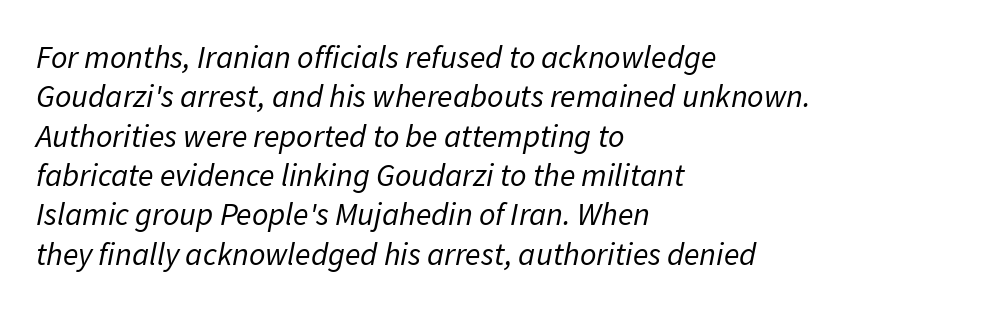
{"italic": "yes", "lean": "right", "slant_degrees": 11, "bold": "no", "weight": "regular", "width": "normal", "stroke_contrast": "low", "x_height": "medium", "monospaced": "no", "underline": "no", "align": "left", "line_spacing_ratio": 1.23, "letter_spacing": "normal", "letter_spacing_em": 0.0, "glyph_px": 32}
